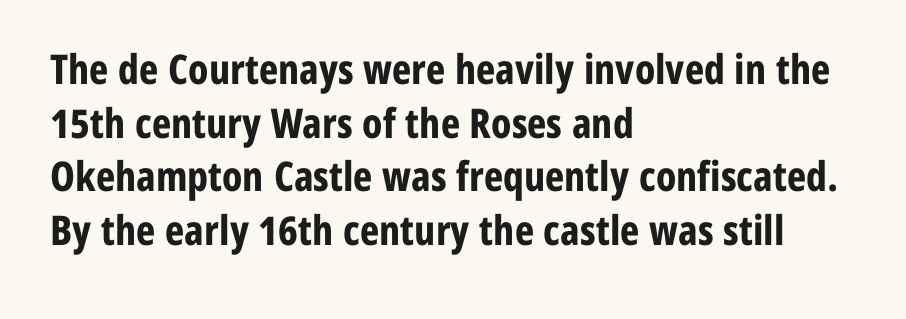
Q: Is the text bold? A: Yes.
Q: Is the text italic (slanted)? A: No, it is upright.
Q: Is the typeface a serif or a sans-serif typeface? A: Sans-serif.
Q: Is the text underlined? A: No.
Q: How is the paragraph aligned? A: Left-aligned.
Q: Is the spacing between letters normal or unusually wide? A: Normal.
Q: Is the spacing between lines tight, normal or loose? A: Normal.
Q: Width (condensed, normal, or wide)? A: Condensed.
Q: Stroke contrast? A: Low.
Q: x-height? A: Medium.
Q: Monospaced? A: No.
